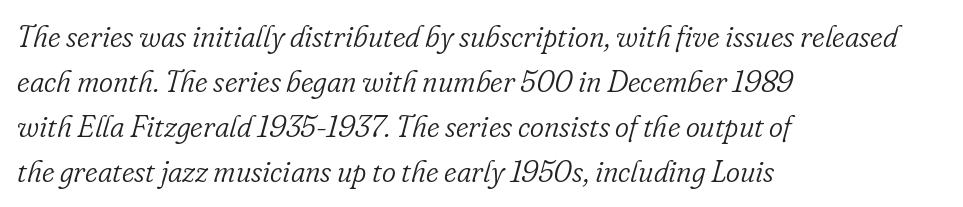
Tracking here is standard; glyphs follow each other at the usual distance. When letters slant like this, we call the style italic. Do the characters align in a grid? No, the font is proportional. The rag falls on the right side of this text block.
